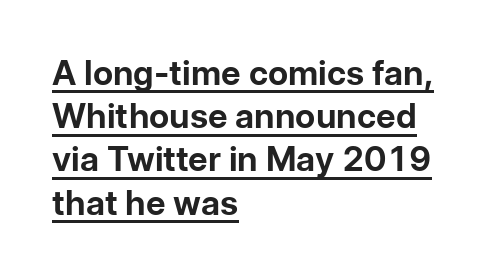
Q: Is the text bold? A: Yes.
Q: Is the text italic (slanted)? A: No, it is upright.
Q: Is the typeface a serif or a sans-serif typeface? A: Sans-serif.
Q: Is the text underlined? A: Yes.
Q: How is the paragraph aligned? A: Left-aligned.
Q: Is the spacing between letters normal or unusually wide? A: Normal.
Q: Is the spacing between lines tight, normal or loose? A: Normal.
Q: Width (condensed, normal, or wide)? A: Normal.
Q: Stroke contrast? A: Low.
Q: x-height? A: Medium.
Q: Monospaced? A: No.
